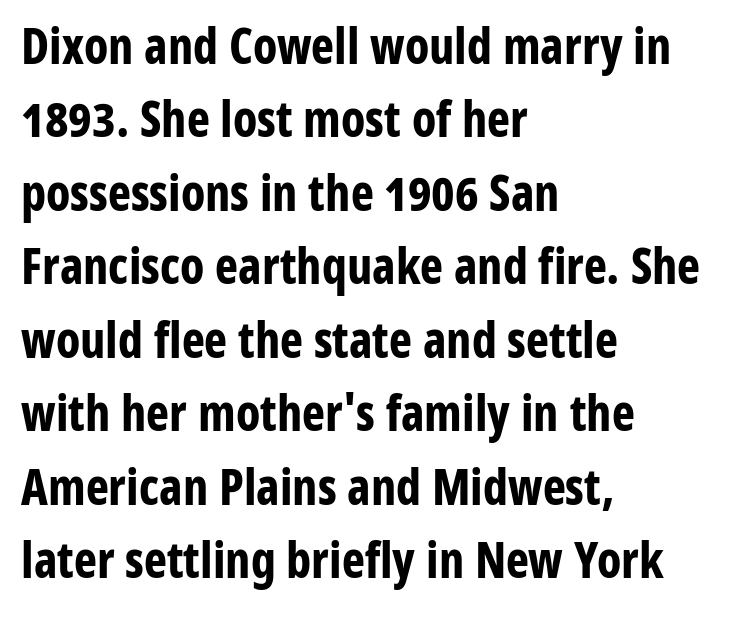
The image shows 49 px bold, condensed sans-serif type, upright; set left-aligned, normal line spacing (1.5x), normal letter spacing, not underlined; low stroke contrast and a medium x-height.
